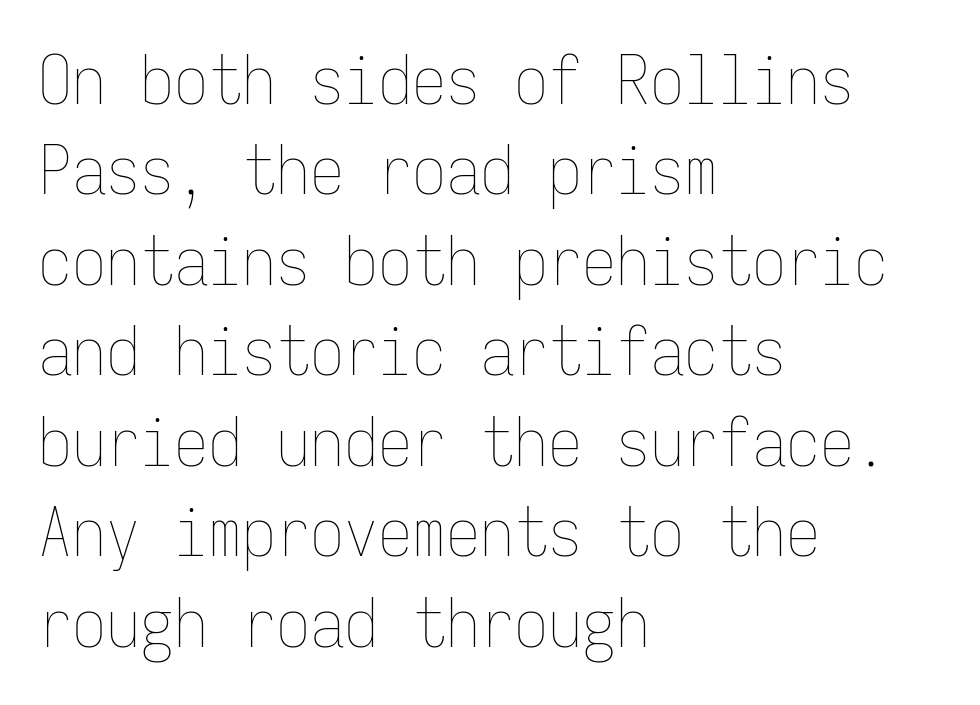
{"italic": "no", "bold": "no", "weight": "thin", "width": "condensed", "stroke_contrast": "low", "x_height": "medium", "monospaced": "yes", "underline": "no", "align": "left", "line_spacing": "normal", "line_spacing_ratio": 1.33, "letter_spacing": "normal", "letter_spacing_em": 0.0, "glyph_px": 68}
